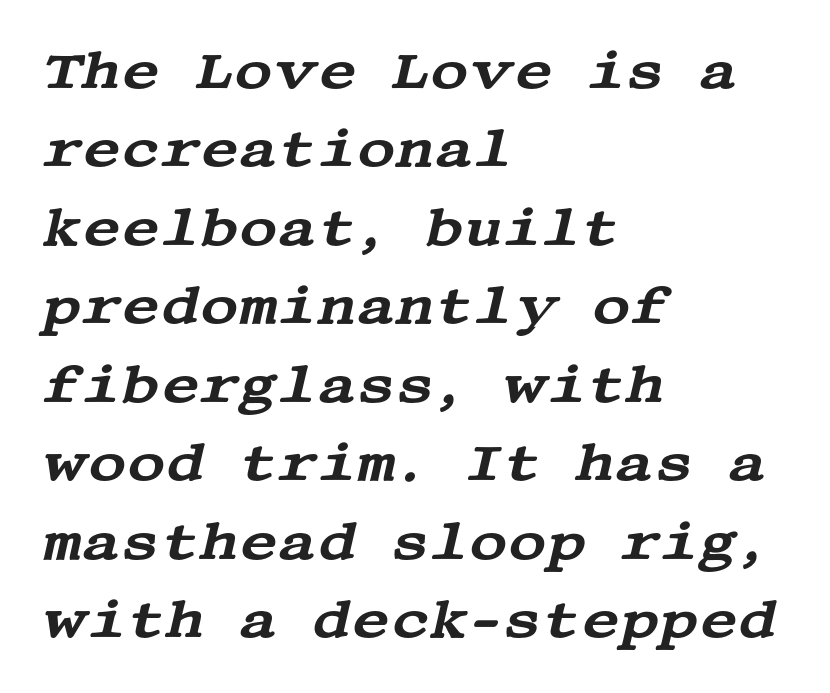
Q: Is the text italic (slanted)? A: Yes, it leans right by about 13 degrees.
Q: Is the typeface a serif or a sans-serif typeface? A: Serif.
Q: Is the text underlined? A: No.
Q: How is the paragraph aligned? A: Left-aligned.
Q: Is the spacing between letters normal or unusually wide? A: Normal.
Q: Is the spacing between lines tight, normal or loose? A: Normal.
Q: Width (condensed, normal, or wide)? A: Wide.
Q: Stroke contrast? A: Medium.
Q: x-height? A: Large.
